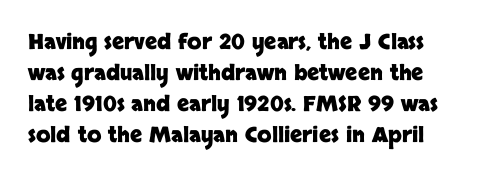
{"italic": "no", "bold": "yes", "underline": "no", "line_spacing": "normal", "line_spacing_ratio": 1.48, "letter_spacing": "normal", "letter_spacing_em": 0.0, "glyph_px": 21}
